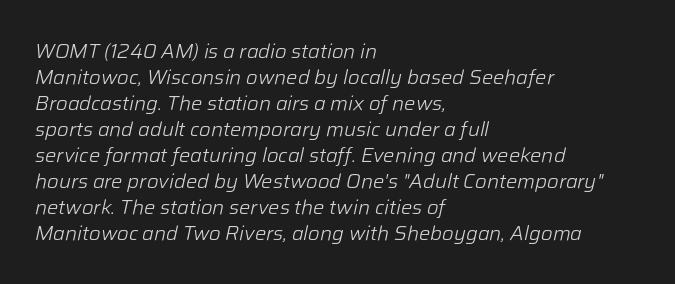
{"italic": "yes", "lean": "right", "slant_degrees": 12, "bold": "no", "underline": "no", "align": "left", "line_spacing": "normal", "line_spacing_ratio": 1.3, "letter_spacing": "normal", "letter_spacing_em": 0.0, "glyph_px": 20}
